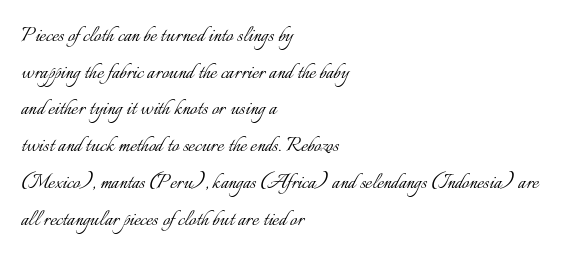
The image shows 25 px text type; set left-aligned, normal line spacing (1.47x), normal letter spacing, not underlined.
